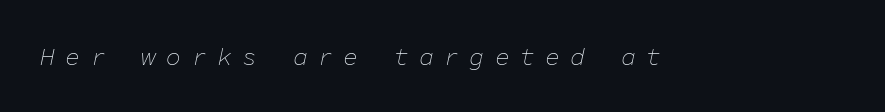
This reads as an unemphasized weight, regular at the heaviest. A bare baseline throughout the passage. Looking at the ascenders, they clearly lean. The passage shown has open, widely tracked lettering throughout.
